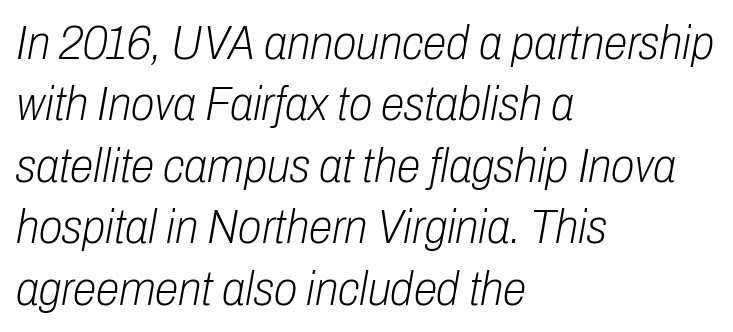
{"italic": "yes", "lean": "right", "slant_degrees": 10, "bold": "no", "weight": "light", "width": "condensed", "stroke_contrast": "low", "x_height": "medium", "monospaced": "no", "underline": "no", "align": "left", "line_spacing": "normal", "line_spacing_ratio": 1.28, "letter_spacing": "normal", "letter_spacing_em": 0.0, "glyph_px": 48}
